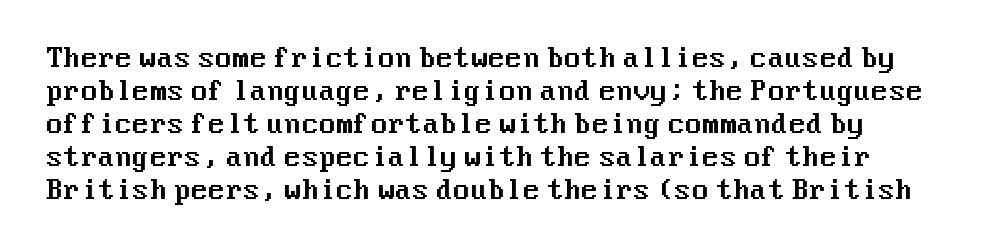
{"italic": "no", "underline": "no", "line_spacing": "normal", "line_spacing_ratio": 1.32, "letter_spacing": "normal", "letter_spacing_em": 0.0, "glyph_px": 25}
